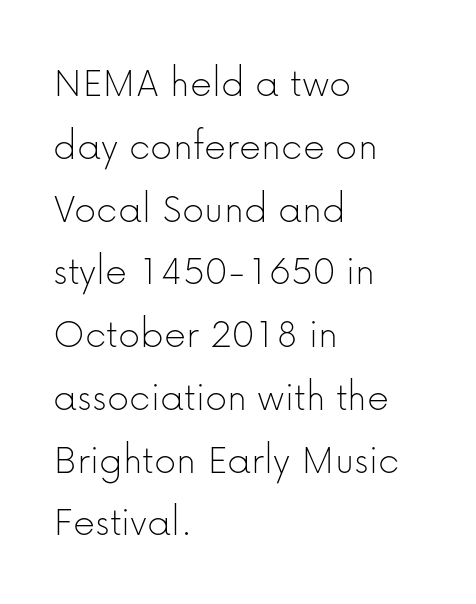
{"serif": "no", "italic": "no", "bold": "no", "weight": "thin", "width": "normal", "stroke_contrast": "low", "x_height": "medium", "monospaced": "no", "underline": "no", "align": "left", "line_spacing": "normal", "line_spacing_ratio": 1.46, "letter_spacing": "normal", "letter_spacing_em": 0.0, "glyph_px": 43}
